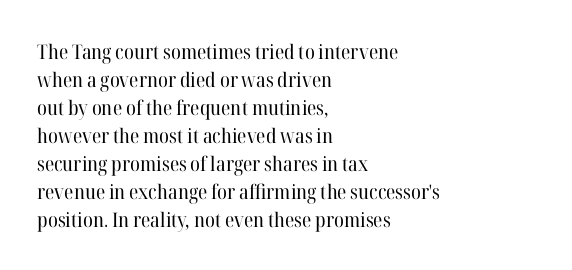
Q: Is the text bold? A: No.
Q: Is the text italic (slanted)? A: No, it is upright.
Q: Is the text underlined? A: No.
Q: How is the paragraph aligned? A: Left-aligned.
Q: Is the spacing between letters normal or unusually wide? A: Normal.
Q: Is the spacing between lines tight, normal or loose? A: Normal.
